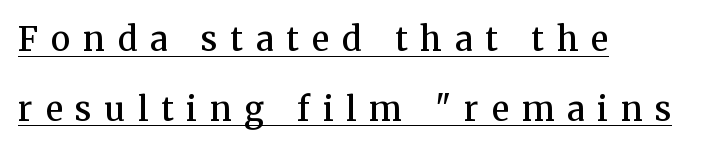
This sample uses an upright cut, with every glyph sitting square on the baseline. Regarding serifs, this sample has them. The face used here appears with an underline applied. Caption: semibold face, moderately heavy strokes. Observe the wide spacing: letters keep a clear distance from each other. Reading down the column, the eye jumps a long way to each next line.
